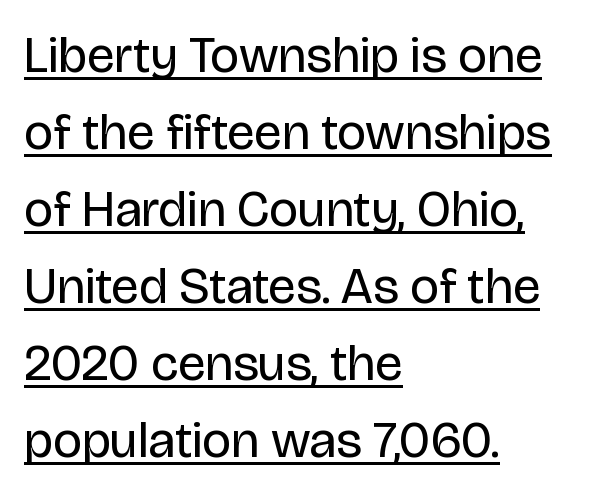
{"serif": "no", "italic": "no", "bold": "no", "weight": "regular", "width": "normal", "stroke_contrast": "low", "x_height": "large", "monospaced": "no", "underline": "yes", "align": "left", "line_spacing": "normal", "line_spacing_ratio": 1.51, "letter_spacing": "normal", "letter_spacing_em": 0.0, "glyph_px": 51}
